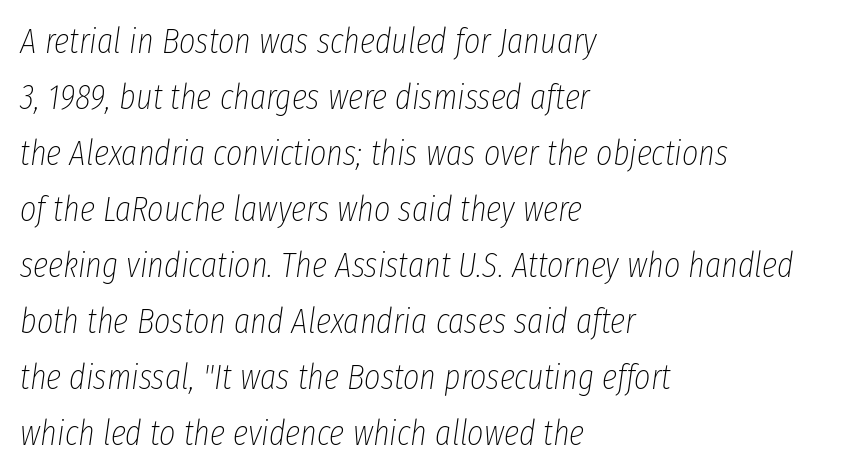
The image shows 35 px thin, condensed type, italic (leaning right); set left-aligned, normal line spacing (1.6x), normal letter spacing, not underlined; low stroke contrast and a medium x-height.
